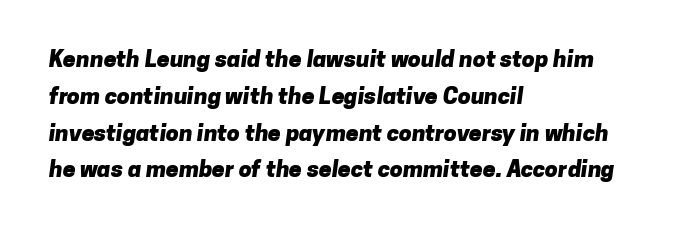
Q: Is the text bold? A: Yes.
Q: Is the text underlined? A: No.
Q: How is the paragraph aligned? A: Left-aligned.
Q: Is the spacing between letters normal or unusually wide? A: Normal.
Q: Is the spacing between lines tight, normal or loose? A: Normal.
